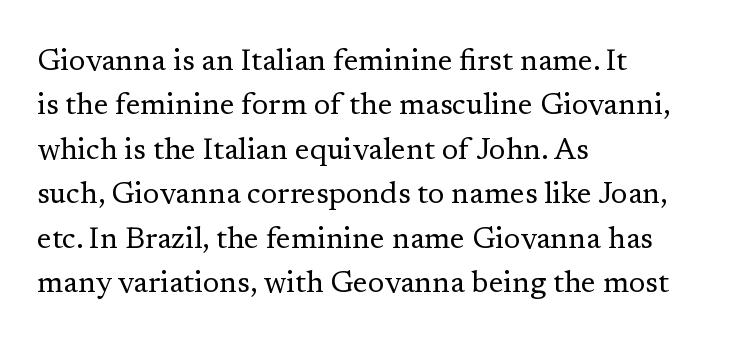
These lines stack with their left ends in a neat column. Rendered with straight, roman letterforms. A typesetter would label this face a serif. The lines sit at an ordinary, default distance from one another. Any mark beneath the type? The region is blank.
